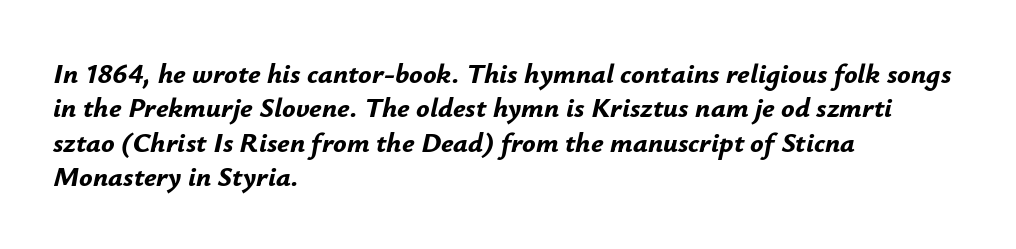
{"italic": "yes", "lean": "right", "slant_degrees": 12, "bold": "yes", "weight": "bold", "width": "normal", "stroke_contrast": "low", "x_height": "small", "monospaced": "no", "underline": "no", "align": "left", "line_spacing_ratio": 1.23, "letter_spacing": "normal", "letter_spacing_em": 0.0, "glyph_px": 28}
